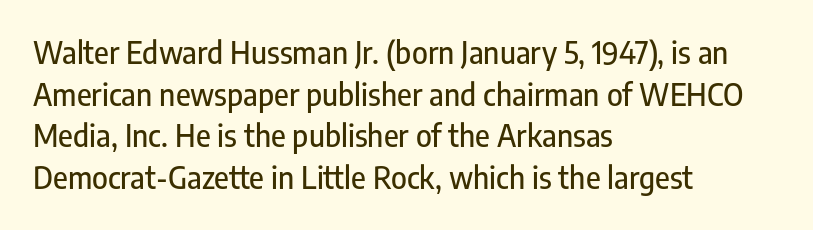
The image shows 30 px condensed sans-serif type, upright; set left-aligned, normal line spacing (1.39x), normal letter spacing, not underlined; low stroke contrast and a medium x-height.
